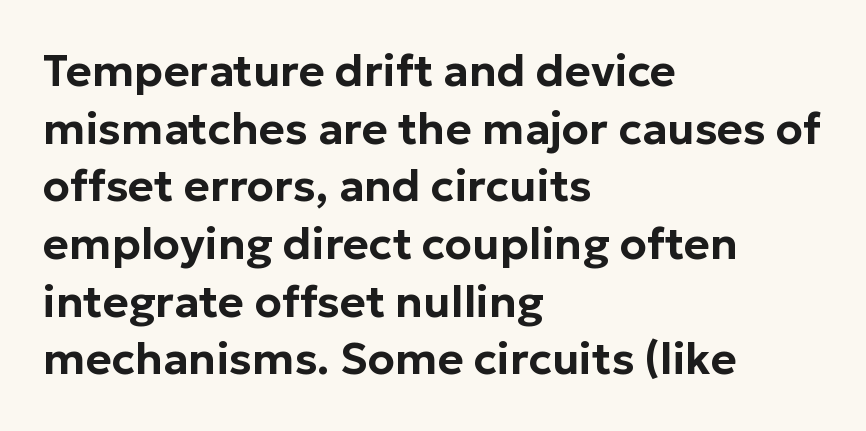
{"serif": "no", "italic": "no", "width": "normal", "stroke_contrast": "low", "x_height": "medium", "monospaced": "no", "underline": "no", "align": "left", "line_spacing": "normal", "line_spacing_ratio": 1.31, "letter_spacing": "normal", "letter_spacing_em": 0.0, "glyph_px": 44}
